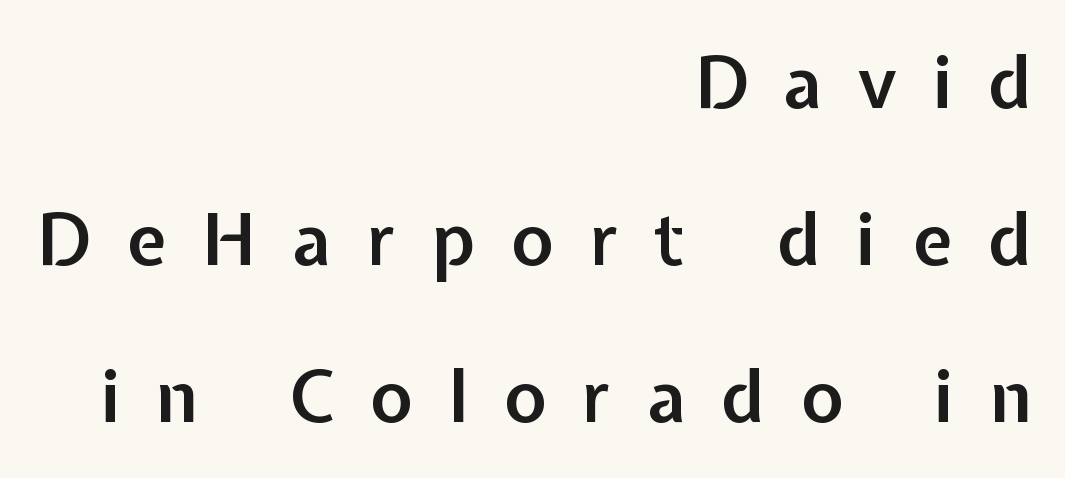
The image shows 72 px semibold sans-serif type, upright; set right-aligned, loose line spacing (2.18x), unusually wide letter spacing (+0.5 em), not underlined; low stroke contrast and a medium x-height.
